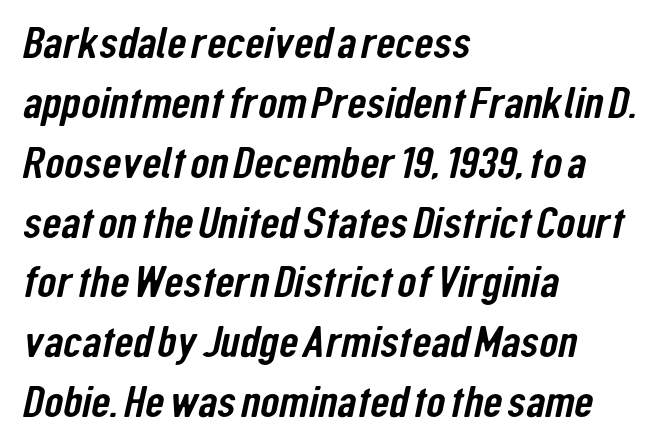
Q: Is the typeface a serif or a sans-serif typeface? A: Sans-serif.
Q: Is the text underlined? A: No.
Q: How is the paragraph aligned? A: Left-aligned.
Q: Is the spacing between letters normal or unusually wide? A: Normal.
Q: Is the spacing between lines tight, normal or loose? A: Normal.
Q: Width (condensed, normal, or wide)? A: Condensed.
Q: Stroke contrast? A: Low.
Q: x-height? A: Medium.
Q: Monospaced? A: No.
